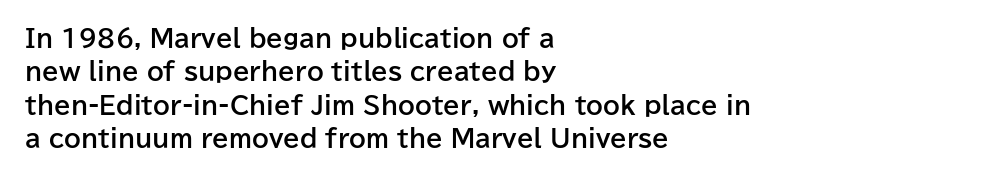
The image shows 24 px bold type, upright; set left-aligned, normal line spacing (1.39x), normal letter spacing, not underlined.
